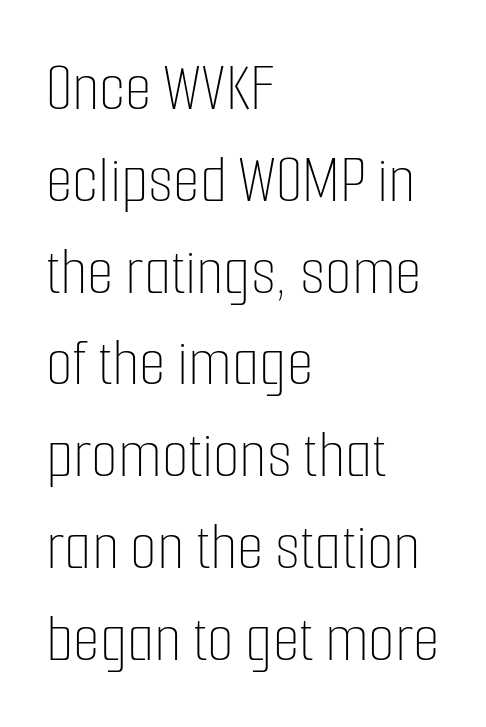
The image shows 69 px thin, condensed type, upright; set left-aligned, normal line spacing (1.33x), normal letter spacing, not underlined; low stroke contrast and a medium x-height.
